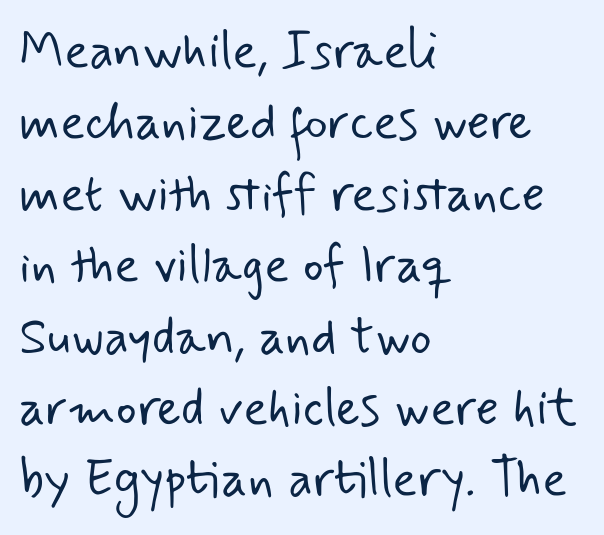
Q: Is the text bold? A: No.
Q: Is the typeface a serif or a sans-serif typeface? A: Sans-serif.
Q: Is the text underlined? A: No.
Q: How is the paragraph aligned? A: Left-aligned.
Q: Is the spacing between letters normal or unusually wide? A: Normal.
Q: Is the spacing between lines tight, normal or loose? A: Normal.
Q: Width (condensed, normal, or wide)? A: Normal.
Q: Stroke contrast? A: Low.
Q: x-height? A: Small.
Q: Monospaced? A: No.
